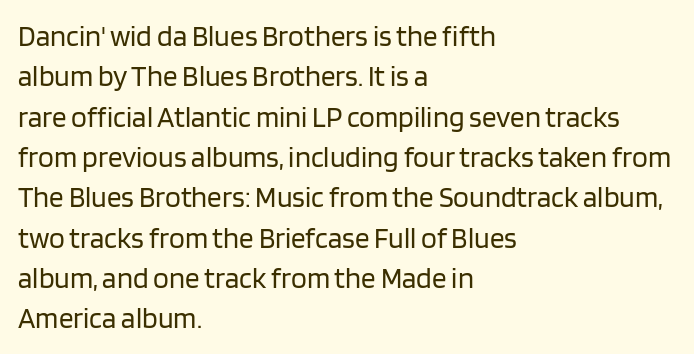
{"serif": "no", "italic": "no", "bold": "no", "weight": "regular", "width": "normal", "stroke_contrast": "low", "x_height": "large", "monospaced": "no", "underline": "no", "align": "left", "line_spacing": "normal", "line_spacing_ratio": 1.39, "letter_spacing": "normal", "letter_spacing_em": 0.0, "glyph_px": 29}
